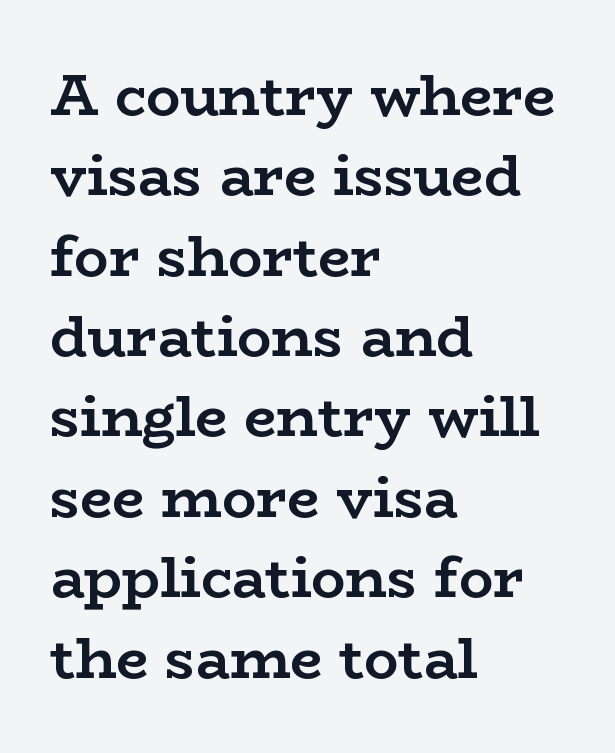
I'd call this a serif setting — the letters wear small feet. These lines are rendered in a variable-pitch font. Each word holds together tightly as a unit, with standard inter-letter gaps. Successive baselines arrive at the customary interval.
